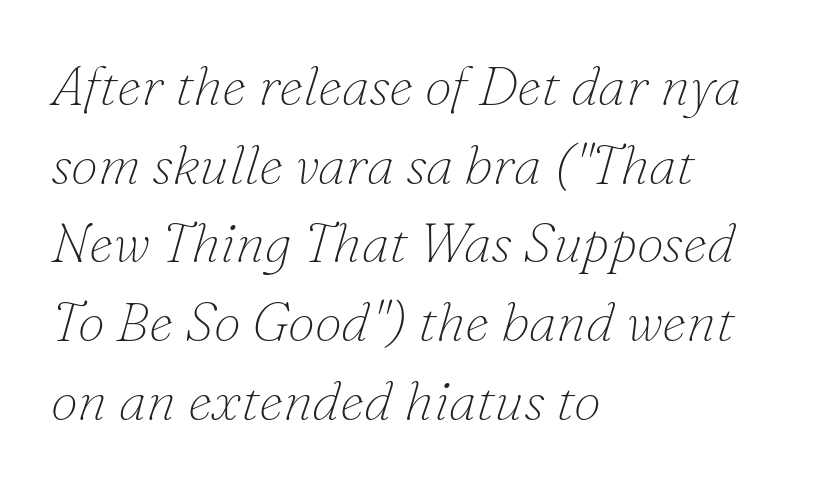
The lines sit at an ordinary, default distance from one another. The rendering applies a slant to the glyphs. To sum up the face: it has serifs. Each row of text sits above clean, open space.
